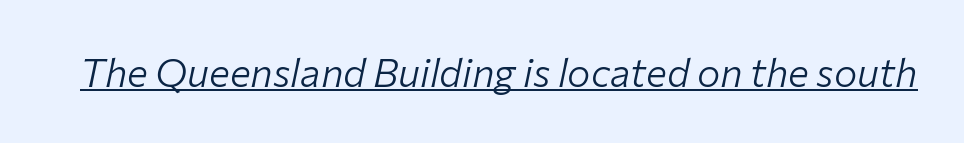
Q: Is the text bold? A: No.
Q: Is the text italic (slanted)? A: Yes, it leans right by about 12 degrees.
Q: Is the text underlined? A: Yes.
Q: Is the spacing between letters normal or unusually wide? A: Normal.
Q: Width (condensed, normal, or wide)? A: Normal.
Q: Stroke contrast? A: Low.
Q: x-height? A: Medium.
Q: Monospaced? A: No.
